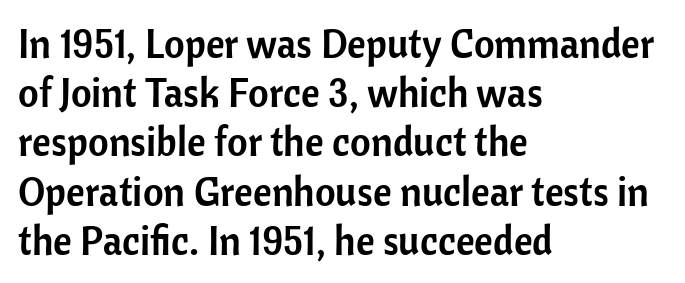
{"serif": "no", "italic": "no", "width": "normal", "stroke_contrast": "low", "x_height": "medium", "monospaced": "no", "underline": "no", "align": "left", "line_spacing_ratio": 1.23, "letter_spacing": "normal", "letter_spacing_em": 0.0, "glyph_px": 40}
